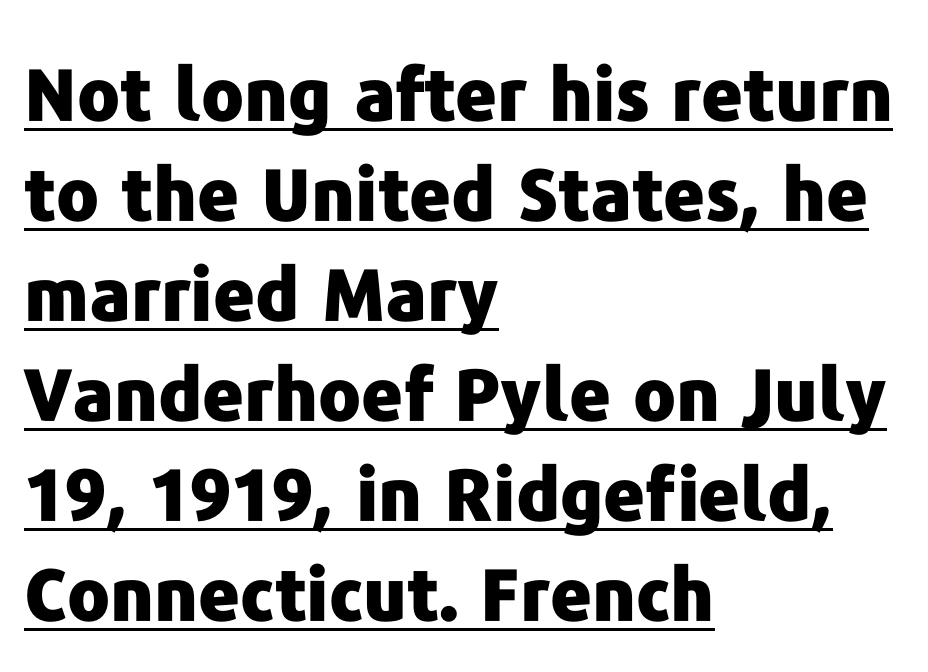
Q: Is the text bold? A: Yes.
Q: Is the text italic (slanted)? A: No, it is upright.
Q: Is the typeface a serif or a sans-serif typeface? A: Sans-serif.
Q: Is the text underlined? A: Yes.
Q: How is the paragraph aligned? A: Left-aligned.
Q: Is the spacing between letters normal or unusually wide? A: Normal.
Q: Is the spacing between lines tight, normal or loose? A: Normal.
Q: Width (condensed, normal, or wide)? A: Normal.
Q: Stroke contrast? A: Low.
Q: x-height? A: Medium.
Q: Monospaced? A: No.
